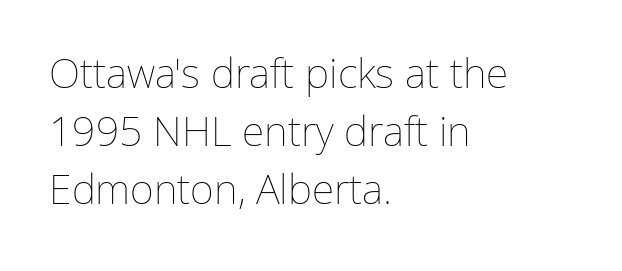
Q: Is the text bold? A: No.
Q: Is the text italic (slanted)? A: No, it is upright.
Q: Is the text underlined? A: No.
Q: How is the paragraph aligned? A: Left-aligned.
Q: Is the spacing between letters normal or unusually wide? A: Normal.
Q: Is the spacing between lines tight, normal or loose? A: Normal.
Q: Width (condensed, normal, or wide)? A: Normal.
Q: Stroke contrast? A: Low.
Q: x-height? A: Medium.
Q: Monospaced? A: No.
